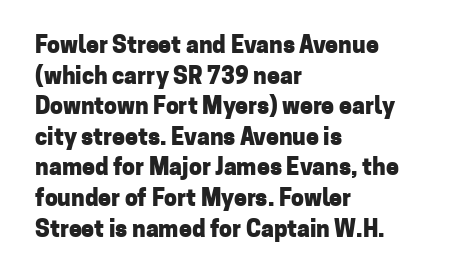
Nobody touched the tracking dial on this one. Heft: maximum for text — a bold. The rendering anchors every line to the left-hand side. The line-height multiplier appears to be the usual default.
